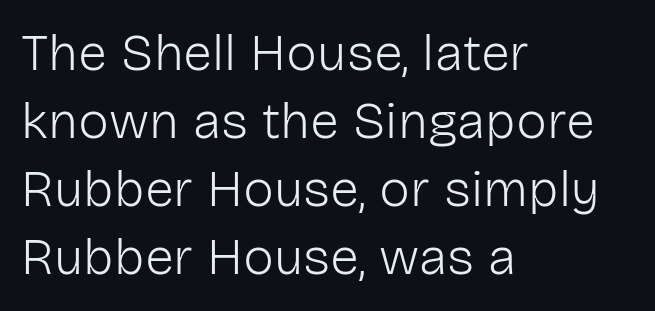
{"serif": "no", "italic": "no", "bold": "no", "weight": "light", "width": "normal", "stroke_contrast": "low", "x_height": "medium", "monospaced": "no", "underline": "no", "align": "left", "line_spacing": "normal", "line_spacing_ratio": 1.31, "letter_spacing": "normal", "letter_spacing_em": 0.0, "glyph_px": 52}
